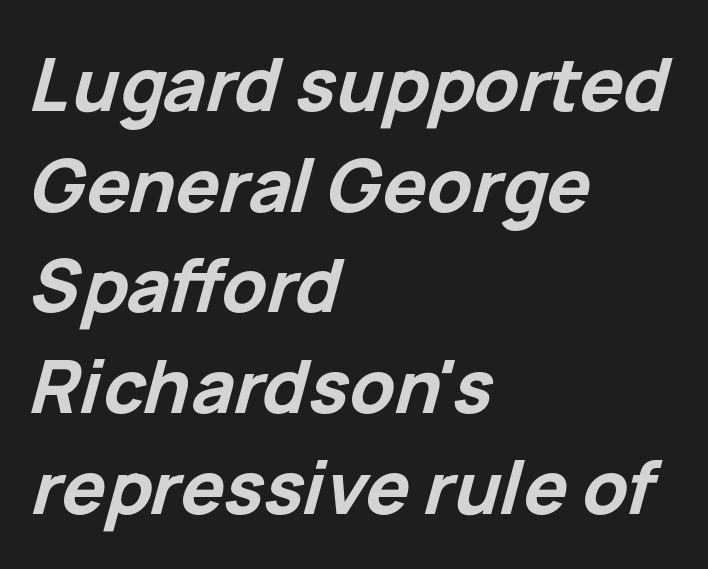
Each line starts at the same left margin while the right side varies. Slant detected: the letters are inclined. Weight: bold. Glyph-to-glyph distance matches everyday printed text.
